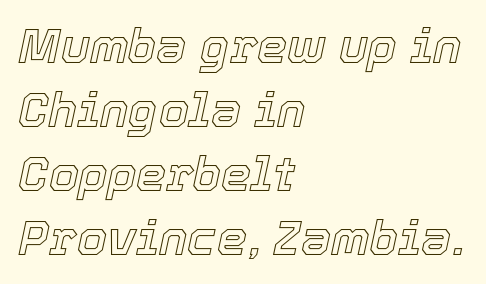
Q: Is the text italic (slanted)? A: Yes, it leans right by about 12 degrees.
Q: Is the text underlined? A: No.
Q: How is the paragraph aligned? A: Left-aligned.
Q: Is the spacing between letters normal or unusually wide? A: Normal.
Q: Is the spacing between lines tight, normal or loose? A: Normal.
Q: Width (condensed, normal, or wide)? A: Normal.
Q: x-height? A: Medium.
Q: Monospaced? A: No.
